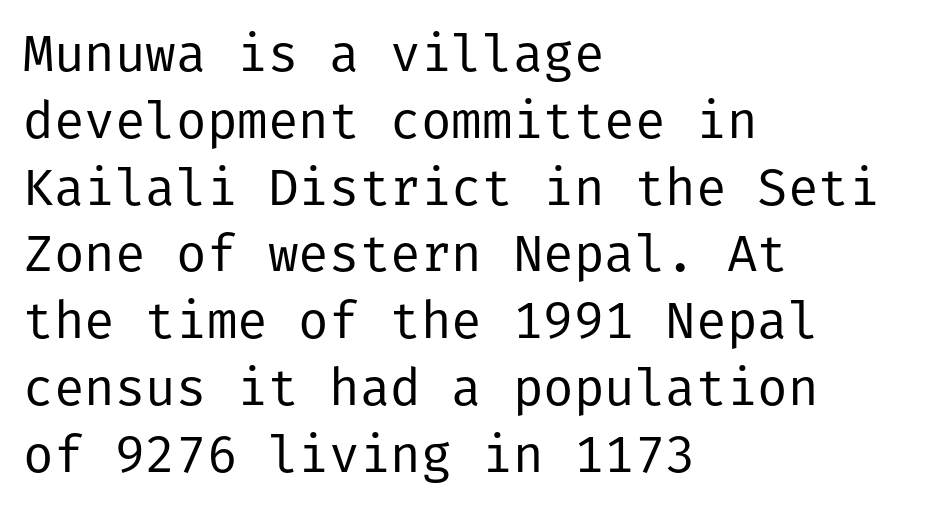
The image shows 51 px regular-weight sans-serif type, upright; set left-aligned, normal line spacing (1.31x), normal letter spacing, not underlined; low stroke contrast and a medium x-height.
